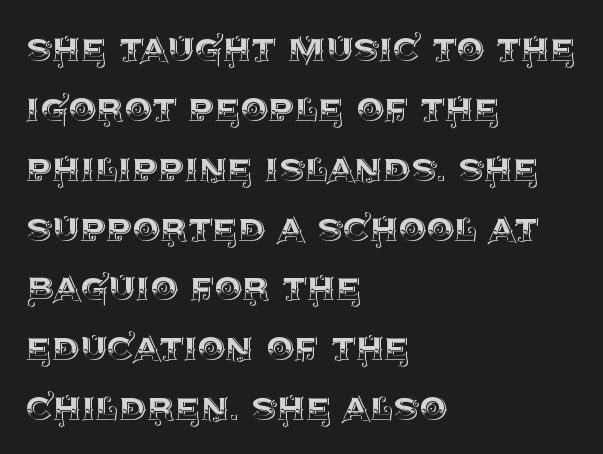
{"italic": "no", "width": "normal", "x_height": "large", "monospaced": "no", "underline": "no", "align": "left", "line_spacing": "normal", "line_spacing_ratio": 1.36, "letter_spacing": "normal", "letter_spacing_em": 0.0, "glyph_px": 44}
